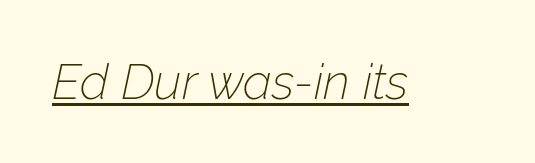
Q: Is the text bold? A: No.
Q: Is the text italic (slanted)? A: Yes, it leans right by about 12 degrees.
Q: Is the text underlined? A: Yes.
Q: Is the spacing between letters normal or unusually wide? A: Normal.
Q: Width (condensed, normal, or wide)? A: Normal.
Q: Stroke contrast? A: Low.
Q: x-height? A: Medium.
Q: Monospaced? A: No.
